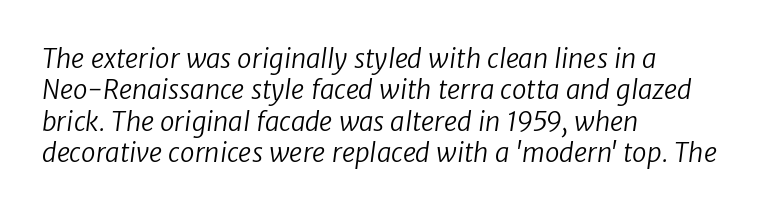
The image shows 26 px text type; set left-aligned, line spacing 1.21x, normal letter spacing, not underlined.
